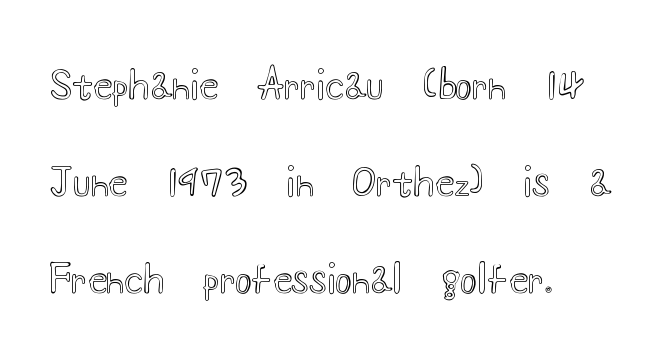
The image shows 39 px wide type, upright; set left-aligned, loose line spacing (2.49x), normal letter spacing, not underlined; a small x-height.
